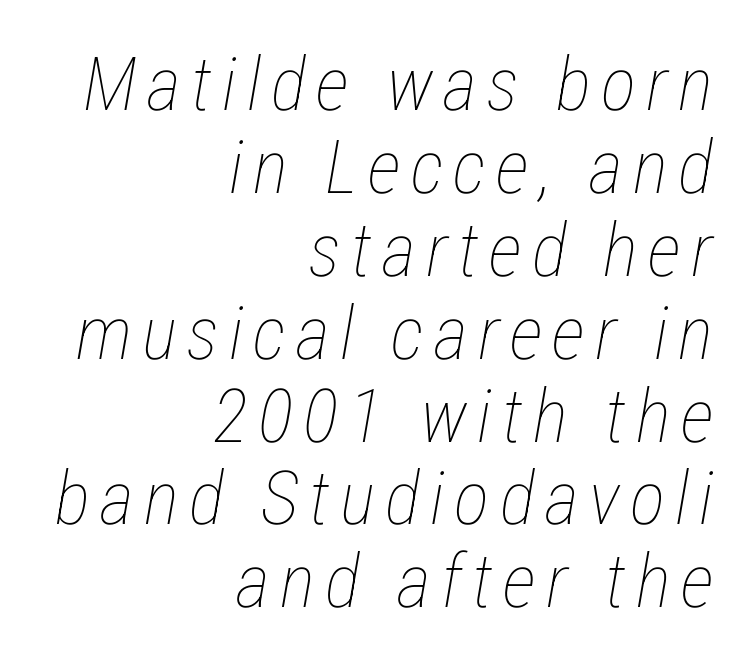
Q: Is the text bold? A: No.
Q: Is the text italic (slanted)? A: Yes, it leans right by about 12 degrees.
Q: Is the text underlined? A: No.
Q: How is the paragraph aligned? A: Right-aligned.
Q: Is the spacing between lines tight, normal or loose? A: Tight.
Q: Width (condensed, normal, or wide)? A: Condensed.
Q: Stroke contrast? A: Low.
Q: x-height? A: Medium.
Q: Monospaced? A: No.
